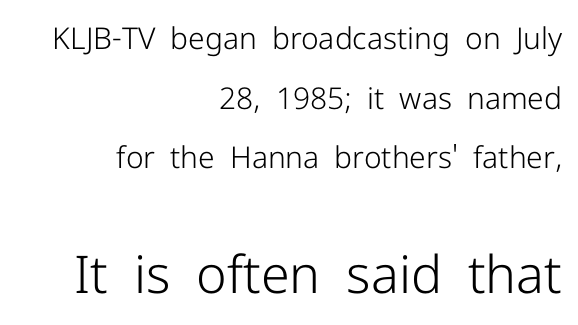
{"serif": "no", "italic": "no", "bold": "no", "weight": "light", "width": "normal", "stroke_contrast": "low", "x_height": "medium", "monospaced": "no", "underline": "no", "align": "right", "line_spacing": "loose", "line_spacing_ratio": 1.99, "letter_spacing": "normal", "letter_spacing_em": 0.0, "larger_block": "second", "size_ratio": 1.73, "glyph_px": 52}
